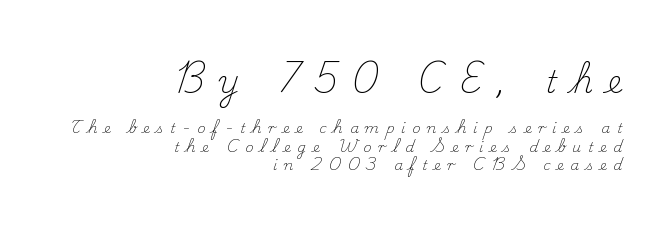
What stands out about the letter spacing? Its width — letters are far apart. This sample is right-justified, so line beginnings fall wherever the words allow. The designer went with a serif here, giving each stem small feet. A typesetter would call this leading conventional body-copy spacing. The letterforms sit at book weight or below.
